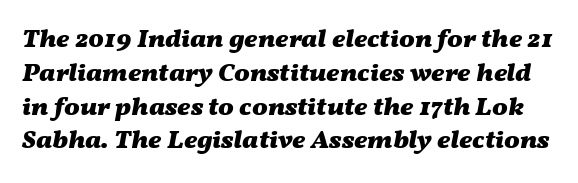
{"italic": "yes", "lean": "right", "slant_degrees": 11, "bold": "yes", "underline": "no", "line_spacing": "normal", "line_spacing_ratio": 1.3, "letter_spacing": "normal", "letter_spacing_em": 0.0, "glyph_px": 26}
